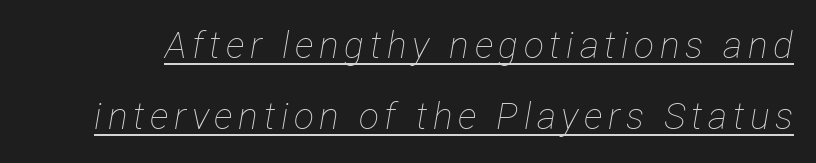
Think of a printed novel: that variable character pitch is what you see here. It's the slanting kind of type. The font sits on the lighter half of the weight spectrum, regular included. The leading is generous, giving the passage an open texture. Has an underline been added? It has.
